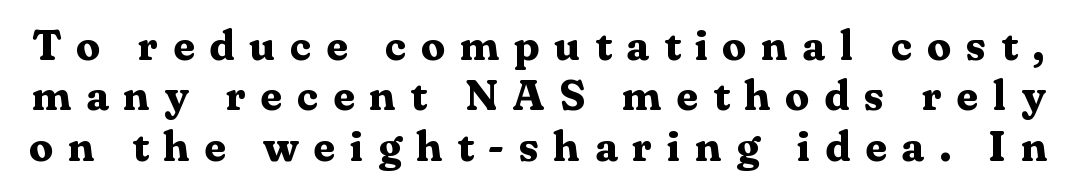
Q: Is the text bold? A: Yes.
Q: Is the text italic (slanted)? A: No, it is upright.
Q: Is the typeface a serif or a sans-serif typeface? A: Serif.
Q: Is the text underlined? A: No.
Q: Is the spacing between letters normal or unusually wide? A: Unusually wide.
Q: Width (condensed, normal, or wide)? A: Normal.
Q: Stroke contrast? A: Medium.
Q: x-height? A: Medium.
Q: Monospaced? A: No.
